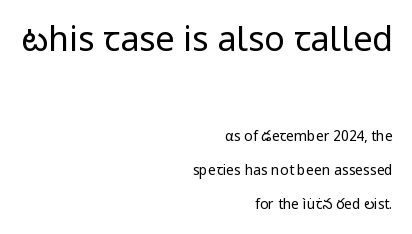
Q: Is the text bold? A: No.
Q: Is the text italic (slanted)? A: No, it is upright.
Q: Is the typeface a serif or a sans-serif typeface? A: Sans-serif.
Q: Is the text underlined? A: No.
Q: How is the paragraph aligned? A: Right-aligned.
Q: Is the spacing between letters normal or unusually wide? A: Normal.
Q: Is the spacing between lines tight, normal or loose? A: Loose.
Q: Which block of text is set in a larger size, the first (top) or the second (bottom)? A: The first (top) one.
Q: Width (condensed, normal, or wide)? A: Normal.
Q: Stroke contrast? A: Low.
Q: x-height? A: Medium.
Q: Monospaced? A: No.
